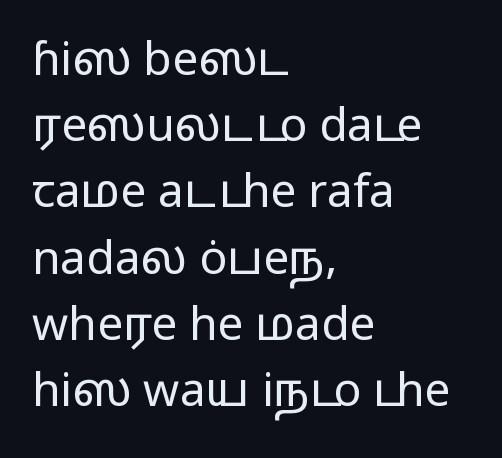
The image shows 46 px regular-weight, wide sans-serif type, upright; set left-aligned, normal line spacing (1.44x), normal letter spacing, not underlined; low stroke contrast and a medium x-height.
